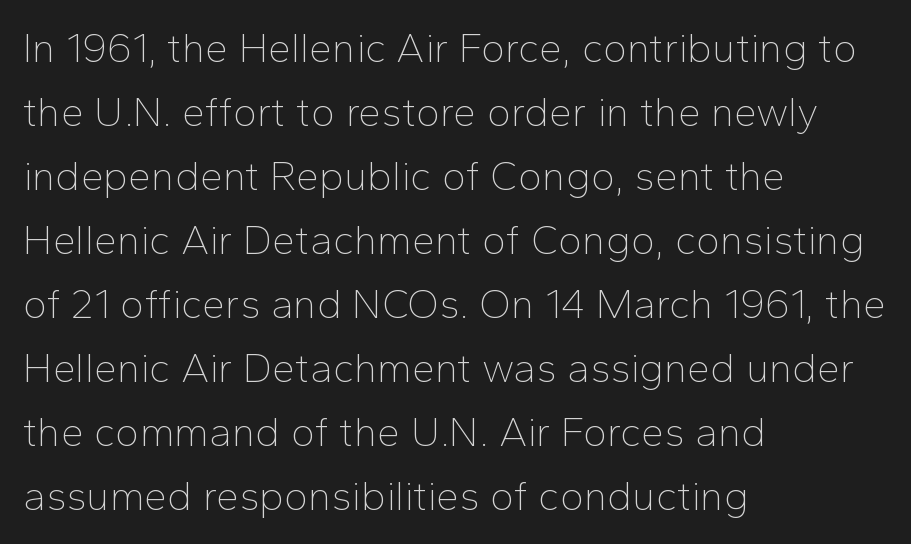
The image shows 41 px thin sans-serif type, upright; set left-aligned, normal line spacing (1.56x), normal letter spacing, not underlined; low stroke contrast and a medium x-height.
